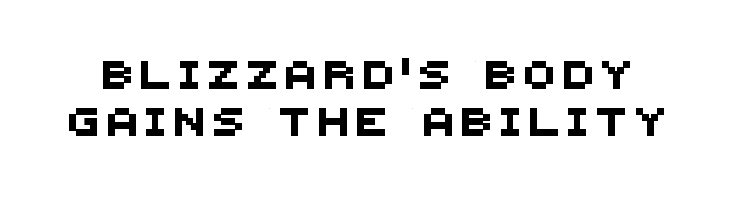
The image shows 28 px sans-serif type; set normal line spacing (1.67x), unusually wide letter spacing (+0.31 em), not underlined; medium stroke contrast and a large x-height.
